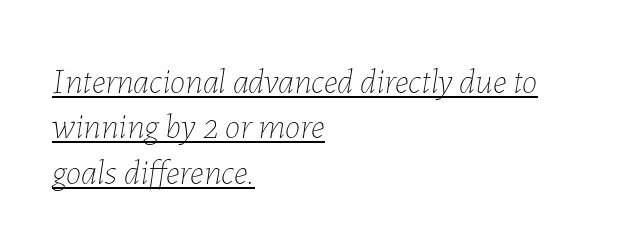
No extra tracking has been applied to these lines. Underlining? Definitely there. A typesetter would call this leading conventional body-copy spacing. The whole block is typeset with a tilt. Alignment: flush left.
